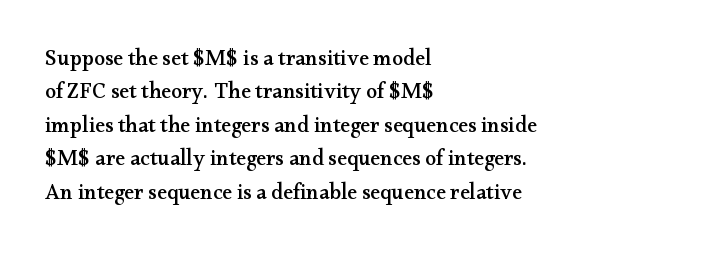
The image shows 22 px text type, upright; set left-aligned, normal line spacing (1.52x), normal letter spacing, not underlined.
